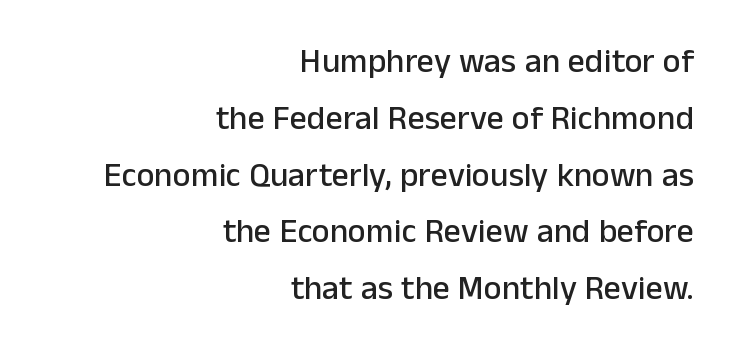
Horizontal bands of white between lines are of average thickness. These lines are rendered in a variable-pitch font. Tracking here is standard; glyphs follow each other at the usual distance. Stroke terminals: plain, sans-serif.
